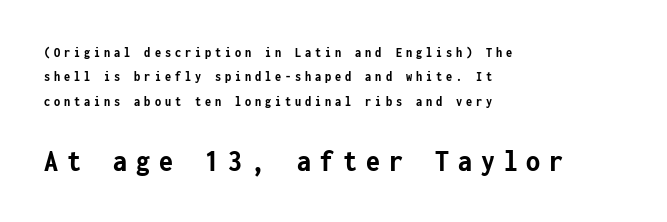
The letters march in equal steps, a hallmark of fixed-pitch type. The foot of each line stays bare and open. This rendering widens character spacing well past its baseline value. Type size steps up from the first block to the second. One-word summary of the alignment: left. Posture: vertical.
